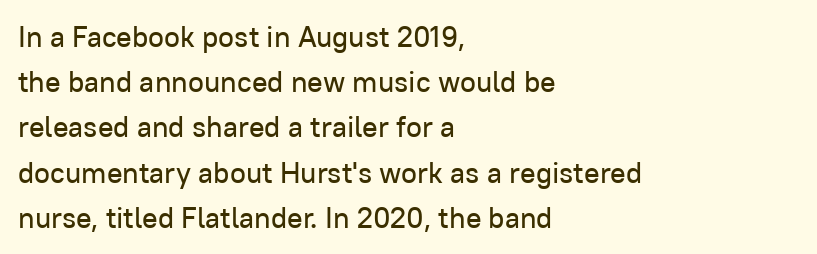
The image shows 29 px sans-serif type, upright; set left-aligned, normal line spacing (1.56x), normal letter spacing, not underlined; low stroke contrast and a medium x-height.
